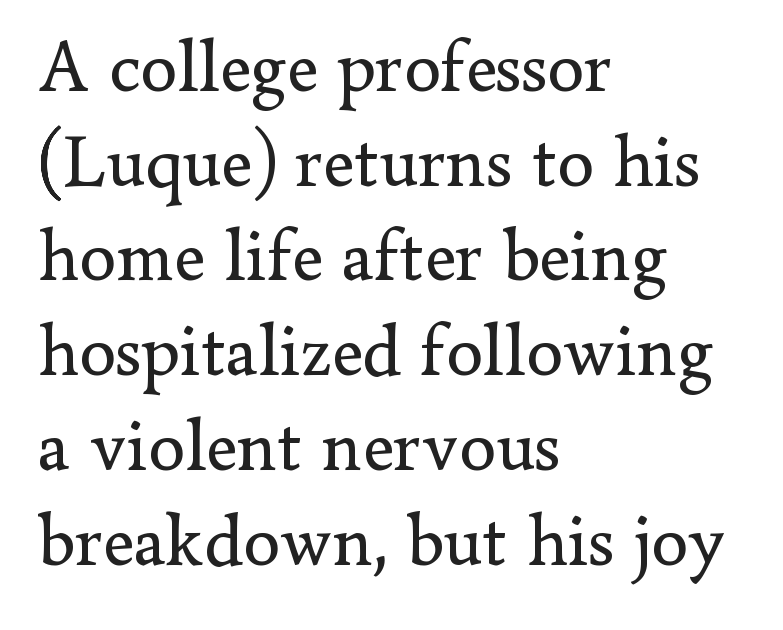
Note: serifs present on the glyphs. If you drew a ruler down the left edge, every line would touch it. This sample uses plain, unmodified letter spacing. Weight class: somewhere from thin through regular.
